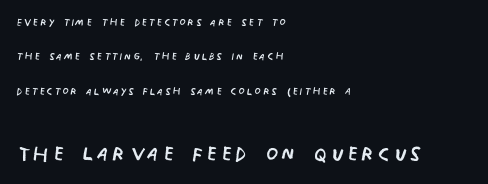
Which margin do the lines hug? The left one — the right edge is uneven. Looks like regular typesetting: each glyph gets only the width it needs. Stroke mass is kept to a normal reading level or below. No feet cap the strokes, marking this as sans-serif type.
